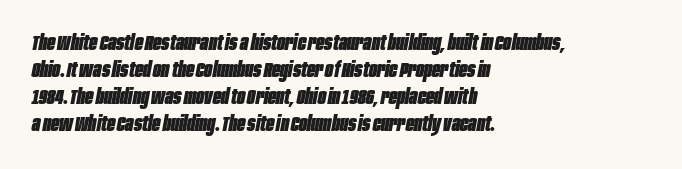
The image shows 22 px bold type, italic (leaning right); set left-aligned, line spacing 1.22x, normal letter spacing, not underlined.
